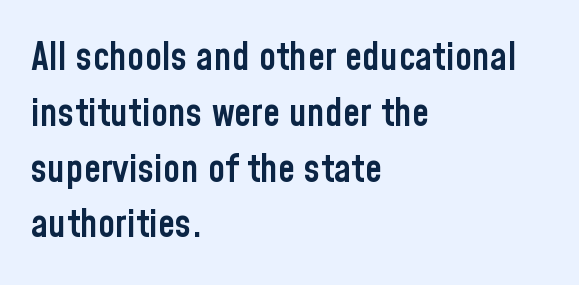
Spacing verdict: proportional, widths tailored to each character. Font category for this specimen: sans-serif. Does the lettering tilt? It doesn't — this is upright. Each line starts at the same left margin while the right side varies.
